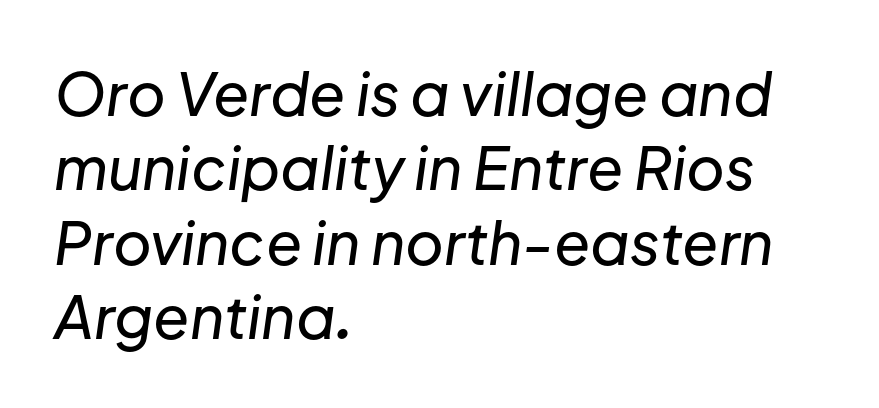
{"italic": "yes", "lean": "right", "slant_degrees": 8, "width": "normal", "stroke_contrast": "low", "x_height": "medium", "monospaced": "no", "underline": "no", "align": "left", "line_spacing": "normal", "line_spacing_ratio": 1.26, "letter_spacing": "normal", "letter_spacing_em": 0.0, "glyph_px": 59}
